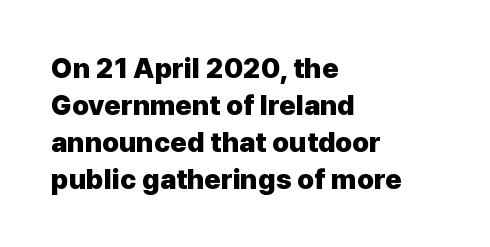
The image shows 28 px heavy sans-serif type, upright; set left-aligned, normal line spacing (1.32x), normal letter spacing, not underlined; low stroke contrast and a medium x-height.
